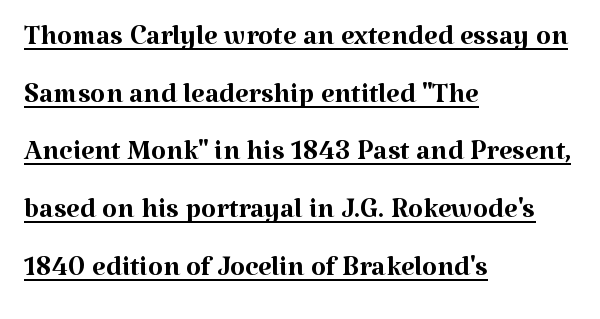
Q: Is the text bold? A: No.
Q: Is the text italic (slanted)? A: No, it is upright.
Q: Is the typeface a serif or a sans-serif typeface? A: Serif.
Q: Is the text underlined? A: Yes.
Q: How is the paragraph aligned? A: Left-aligned.
Q: Is the spacing between letters normal or unusually wide? A: Normal.
Q: Is the spacing between lines tight, normal or loose? A: Normal.
Q: Width (condensed, normal, or wide)? A: Normal.
Q: Stroke contrast? A: Medium.
Q: x-height? A: Medium.
Q: Monospaced? A: No.
